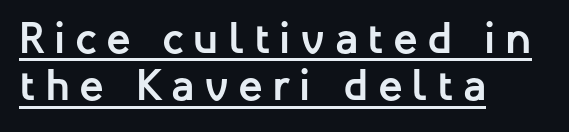
A rule runs beneath these lines of type. Every letter is thick-stroked: bold, no question. The type family on display is of the sans-serif kind. The space between consecutive lines is stingy. The horizontal fit of the characters is loose and conspicuously gappy.
